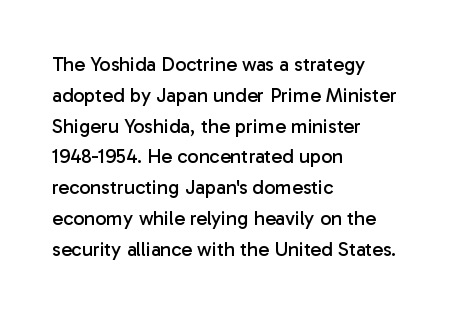
{"italic": "no", "bold": "no", "underline": "no", "align": "left", "line_spacing": "normal", "line_spacing_ratio": 1.54, "letter_spacing": "normal", "letter_spacing_em": 0.0, "glyph_px": 20}
